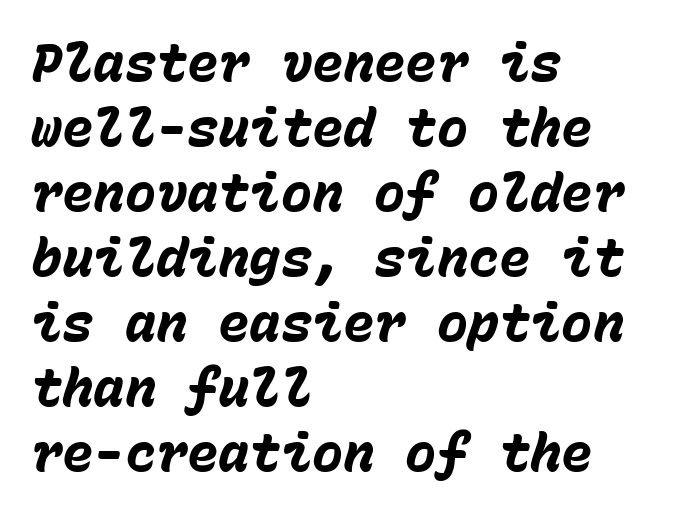
The image shows 52 px heavy type, italic (leaning right), monospaced; set left-aligned, normal line spacing (1.25x), normal letter spacing, not underlined; low stroke contrast and a medium x-height.
